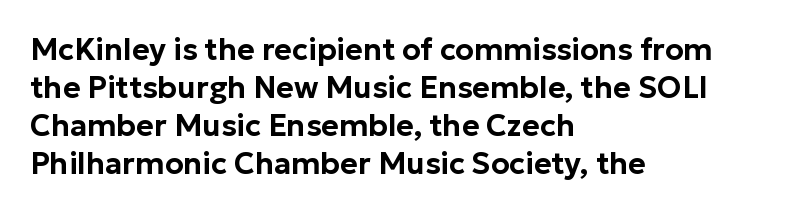
Is the letter spacing exaggerated? No — it looks like the ordinary default. The text block is weighted toward the left margin, trailing off unevenly rightward. Check where the strokes stop: nothing finishes them off — pure sans. If you drew a line through each stem, it would be perfectly vertical. Here the designer chose a conventional face with non-uniform glyph widths. Descenders are the only things crossing below the line.
